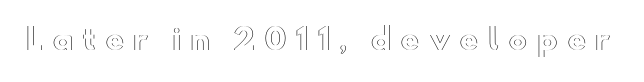
{"italic": "no", "width": "wide", "x_height": "small", "monospaced": "no", "underline": "no", "letter_spacing": "wide", "letter_spacing_em": 0.3, "glyph_px": 29}
